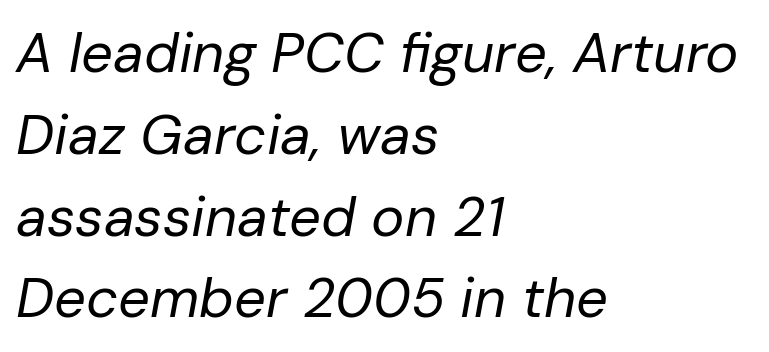
The typography opts for an oblique posture over an upright one. Students, note that the glyphs here touch the page at normal intervals. The strokes carry an ordinary text weight at most. Vertically, the passage feels balanced, rows spaced as you'd expect. The specimen omits any rule beneath the text block's lines.
